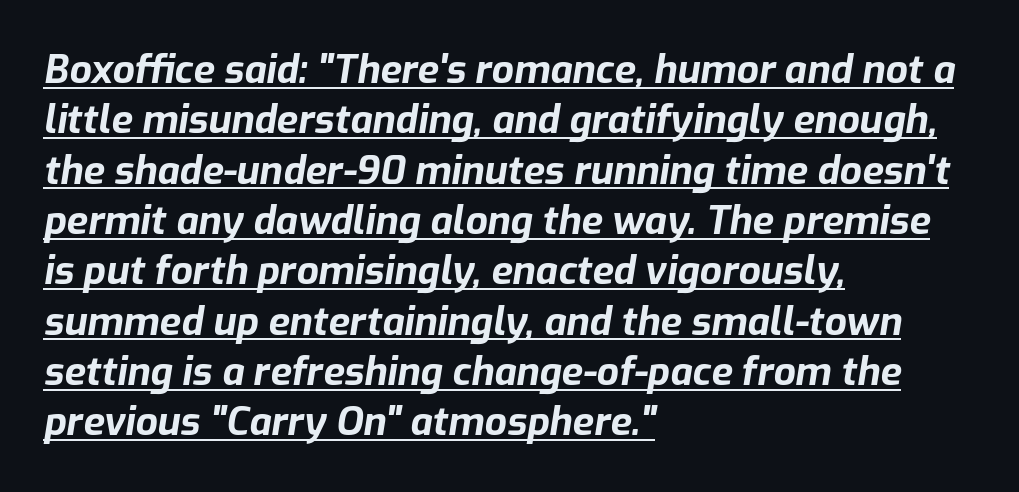
These lines are set flush left with a ragged right edge. In terms of letterspacing, this is plain default setting. Looking at the ascenders, they clearly lean. Underline: present. A typesetter would call this leading conventional body-copy spacing.
